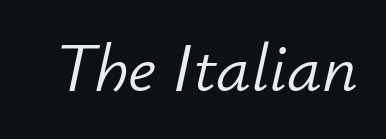
Nobody drew a line under any word here. Standard letterfit; no display-style spreading of the glyphs. The whole block is typeset with a tilt. The font is comparable to plain body text, perhaps lighter. Here the designer chose a conventional face with non-uniform glyph widths.
